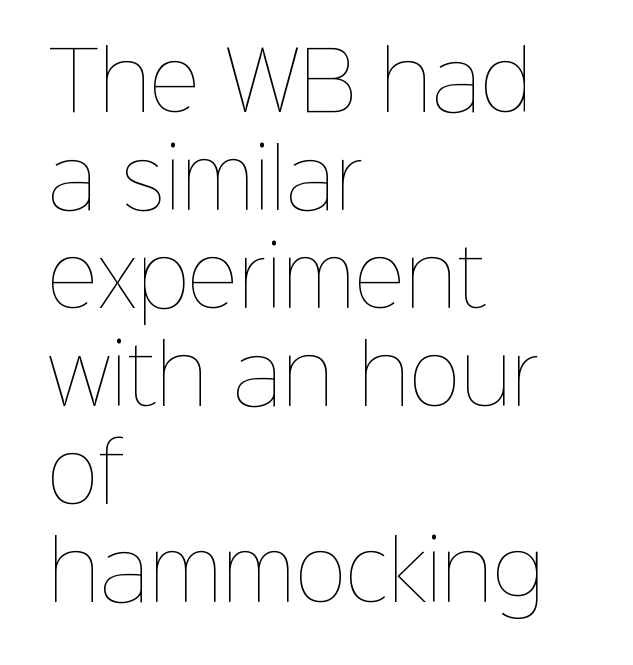
Q: Is the text bold? A: No.
Q: Is the text italic (slanted)? A: No, it is upright.
Q: Is the text underlined? A: No.
Q: How is the paragraph aligned? A: Left-aligned.
Q: Is the spacing between letters normal or unusually wide? A: Normal.
Q: Width (condensed, normal, or wide)? A: Normal.
Q: Stroke contrast? A: Low.
Q: x-height? A: Medium.
Q: Monospaced? A: No.
